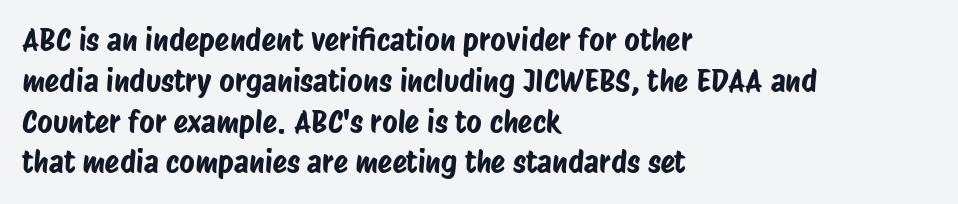
The image shows 30 px condensed sans-serif type; set left-aligned, normal line spacing (1.36x), normal letter spacing, not underlined; low stroke contrast and a large x-height.
